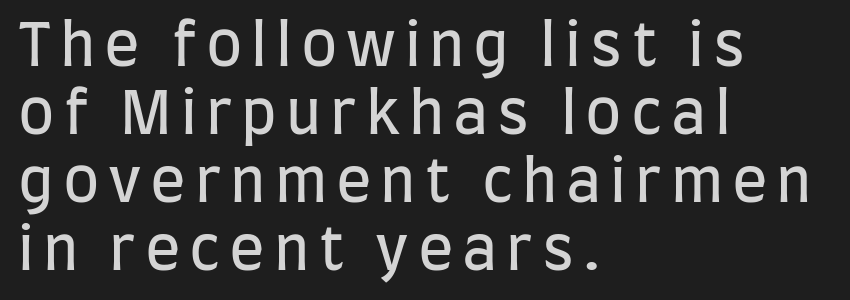
Q: Is the text bold? A: No.
Q: Is the text italic (slanted)? A: No, it is upright.
Q: Is the typeface a serif or a sans-serif typeface? A: Sans-serif.
Q: Is the text underlined? A: No.
Q: How is the paragraph aligned? A: Left-aligned.
Q: Is the spacing between lines tight, normal or loose? A: Tight.
Q: Width (condensed, normal, or wide)? A: Condensed.
Q: Stroke contrast? A: Low.
Q: x-height? A: Large.
Q: Monospaced? A: No.
